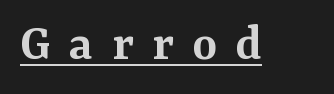
Q: Is the text bold? A: Semi-bold.
Q: Is the text italic (slanted)? A: No, it is upright.
Q: Is the typeface a serif or a sans-serif typeface? A: Serif.
Q: Is the text underlined? A: Yes.
Q: Is the spacing between letters normal or unusually wide? A: Unusually wide.
Q: Width (condensed, normal, or wide)? A: Normal.
Q: Stroke contrast? A: Medium.
Q: x-height? A: Medium.
Q: Monospaced? A: No.
